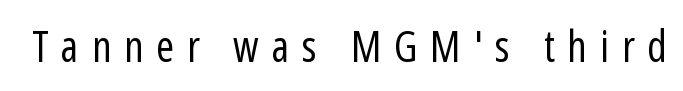
{"serif": "no", "italic": "no", "bold": "no", "weight": "regular", "width": "condensed", "stroke_contrast": "low", "x_height": "medium", "monospaced": "no", "underline": "no", "letter_spacing": "wide", "letter_spacing_em": 0.3, "glyph_px": 43}
